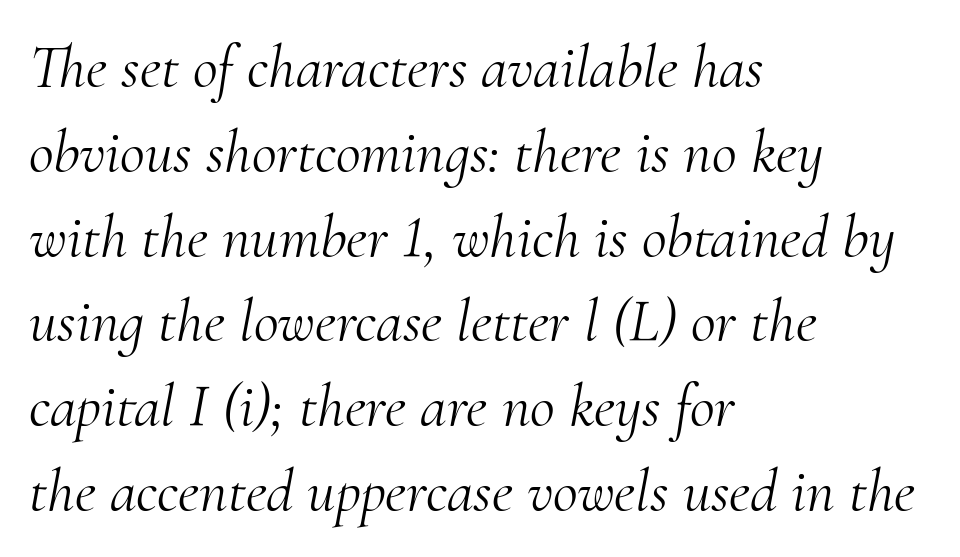
The image shows 61 px light serif type, italic (leaning right); set left-aligned, normal line spacing (1.39x), normal letter spacing, not underlined; medium stroke contrast and a small x-height.
